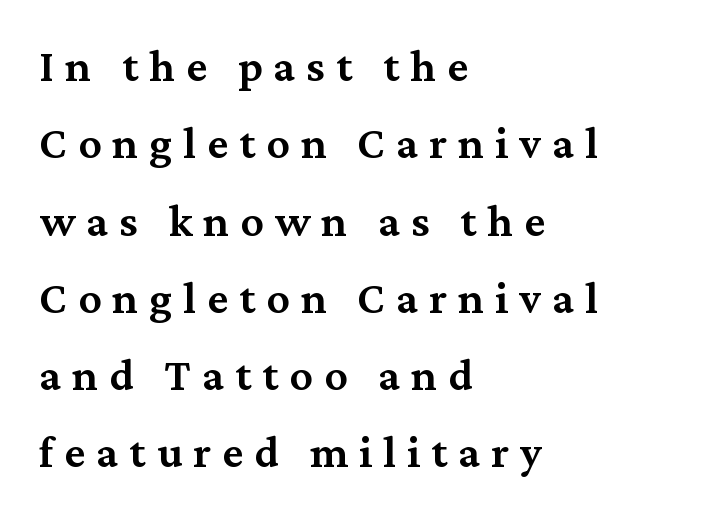
Q: Is the text bold? A: Semi-bold.
Q: Is the text italic (slanted)? A: No, it is upright.
Q: Is the typeface a serif or a sans-serif typeface? A: Serif.
Q: Is the text underlined? A: No.
Q: How is the paragraph aligned? A: Left-aligned.
Q: Is the spacing between letters normal or unusually wide? A: Unusually wide.
Q: Is the spacing between lines tight, normal or loose? A: Normal.
Q: Width (condensed, normal, or wide)? A: Normal.
Q: Stroke contrast? A: Medium.
Q: x-height? A: Medium.
Q: Monospaced? A: No.
